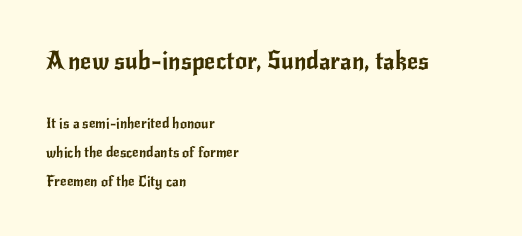
Q: Is the text italic (slanted)? A: No, it is upright.
Q: Is the text underlined? A: No.
Q: How is the paragraph aligned? A: Left-aligned.
Q: Is the spacing between letters normal or unusually wide? A: Normal.
Q: Is the spacing between lines tight, normal or loose? A: Loose.
Q: Which block of text is set in a larger size, the first (top) or the second (bottom)? A: The first (top) one.
